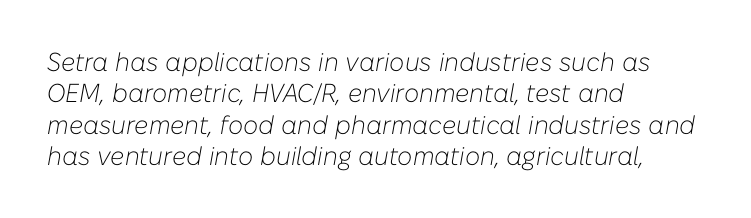
Alignment: flush left. Rendered with sloped, italic letterforms. Weight: in the light-to-regular range. Lines of text with bare space underneath. What stands out about the letter spacing? Nothing — it is the standard amount.
